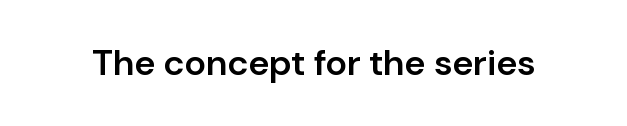
{"serif": "no", "italic": "no", "bold": "semi", "weight": "semibold", "width": "normal", "stroke_contrast": "low", "x_height": "medium", "monospaced": "no", "underline": "no", "letter_spacing": "normal", "letter_spacing_em": 0.0, "glyph_px": 36}
